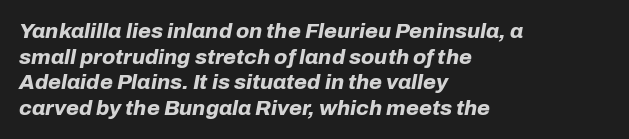
The image shows 21 px bold type, italic (leaning right); set left-aligned, line spacing 1.22x, normal letter spacing, not underlined.
